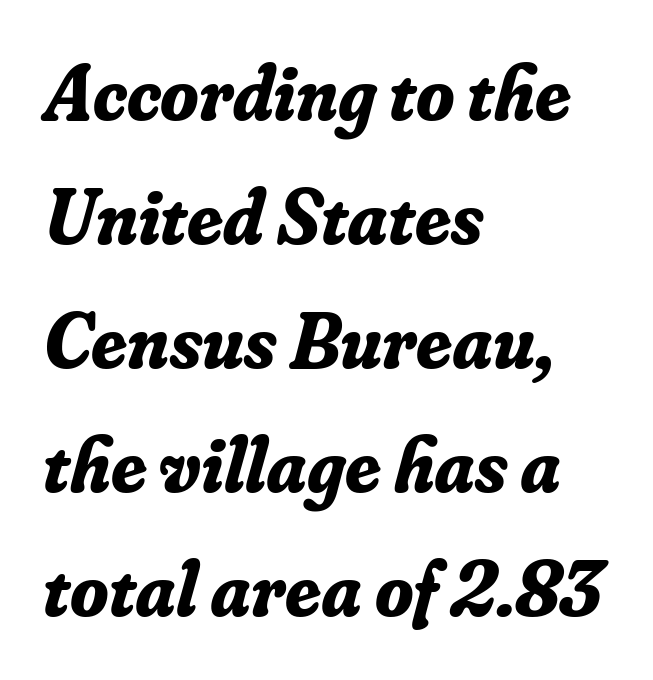
{"serif": "yes", "italic": "yes", "lean": "right", "slant_degrees": 16, "bold": "yes", "weight": "bold", "width": "normal", "stroke_contrast": "low", "x_height": "small", "monospaced": "no", "underline": "no", "align": "left", "line_spacing": "normal", "line_spacing_ratio": 1.59, "letter_spacing": "normal", "letter_spacing_em": 0.0, "glyph_px": 78}
